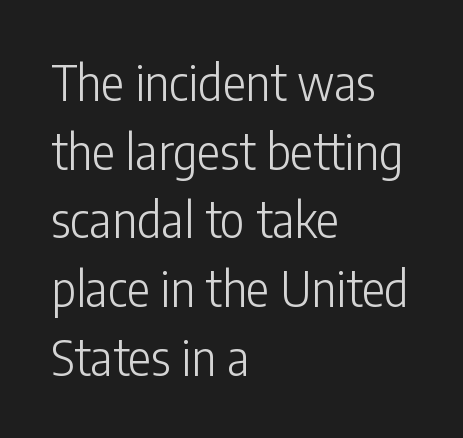
The image shows 48 px light, condensed sans-serif type, upright; set left-aligned, normal line spacing (1.43x), normal letter spacing, not underlined; low stroke contrast and a medium x-height.
